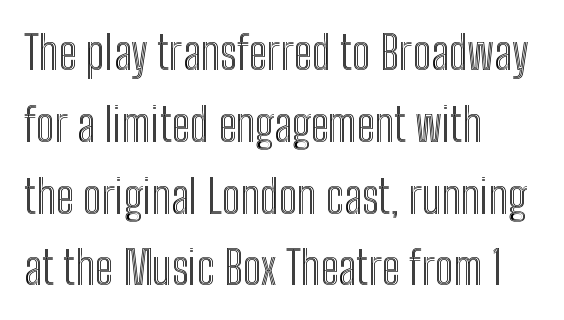
{"italic": "no", "width": "condensed", "x_height": "medium", "monospaced": "no", "underline": "no", "align": "left", "line_spacing": "normal", "line_spacing_ratio": 1.56, "letter_spacing": "normal", "letter_spacing_em": 0.0, "glyph_px": 46}
